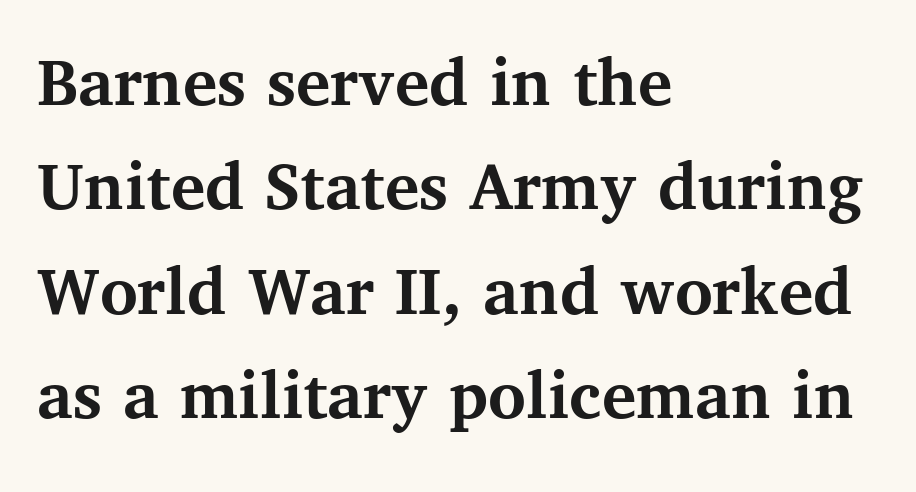
Q: Is the text bold? A: Yes.
Q: Is the text italic (slanted)? A: No, it is upright.
Q: Is the typeface a serif or a sans-serif typeface? A: Serif.
Q: Is the text underlined? A: No.
Q: How is the paragraph aligned? A: Left-aligned.
Q: Is the spacing between letters normal or unusually wide? A: Normal.
Q: Is the spacing between lines tight, normal or loose? A: Normal.
Q: Width (condensed, normal, or wide)? A: Normal.
Q: Stroke contrast? A: Medium.
Q: x-height? A: Medium.
Q: Monospaced? A: No.
